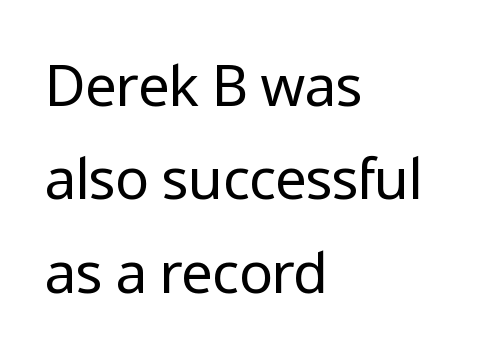
Letterform terminals end flat and unadorned throughout the passage. Think of a printed novel: that variable character pitch is what you see here. Tracking value appears to be zero — textbook default spacing. This is the regular roman posture of the typeface. The lines sit at an ordinary, default distance from one another. Each stroke keeps to a modest, everyday thickness or less.
